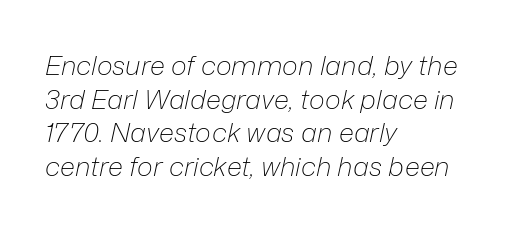
Q: Is the text bold? A: No.
Q: Is the text italic (slanted)? A: Yes, it leans right by about 12 degrees.
Q: Is the text underlined? A: No.
Q: How is the paragraph aligned? A: Left-aligned.
Q: Is the spacing between letters normal or unusually wide? A: Normal.
Q: Is the spacing between lines tight, normal or loose? A: Normal.
